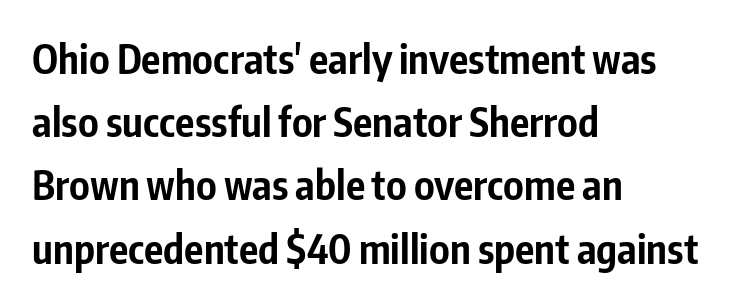
Here the designer chose a conventional face with non-uniform glyph widths. The gaps between neighbouring characters are ordinary and unremarkable. A typesetter would label this face a sans. The face used here has the dense, thick strokes of a bold. The typesetter chose a ragged-right arrangement here. Plain, unruled lines of type.
